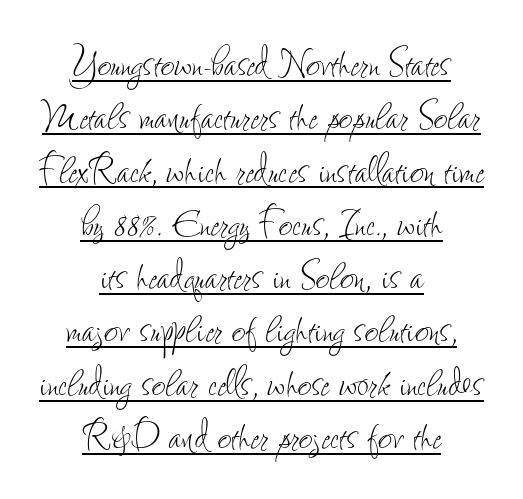
Q: Is the text bold? A: No.
Q: Is the text italic (slanted)? A: Yes.
Q: Is the text underlined? A: Yes.
Q: How is the paragraph aligned? A: Centered.
Q: Is the spacing between letters normal or unusually wide? A: Normal.
Q: Is the spacing between lines tight, normal or loose? A: Tight.
Q: Width (condensed, normal, or wide)? A: Condensed.
Q: Stroke contrast? A: Low.
Q: x-height? A: Small.
Q: Monospaced? A: No.
